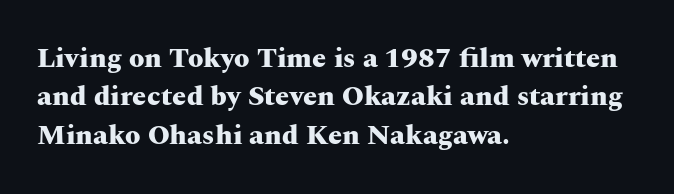
Posture: straight, roman, zero tilt. What's the leading like? Ordinary, nothing unusual. Rule under the text: the space is simply empty. Every row of glyphs begins at an identical x-position on the left.
